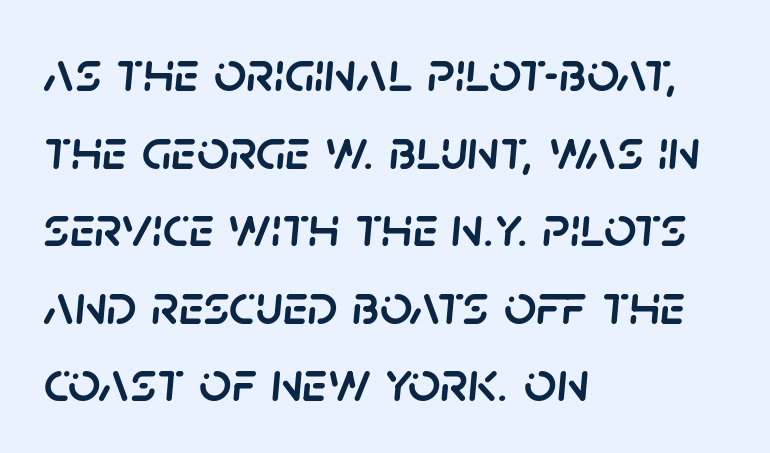
{"italic": "yes", "lean": "right", "slant_degrees": 5, "width": "normal", "stroke_contrast": "low", "x_height": "large", "monospaced": "no", "underline": "no", "align": "left", "line_spacing": "normal", "line_spacing_ratio": 1.36, "letter_spacing": "normal", "letter_spacing_em": 0.0, "glyph_px": 57}
